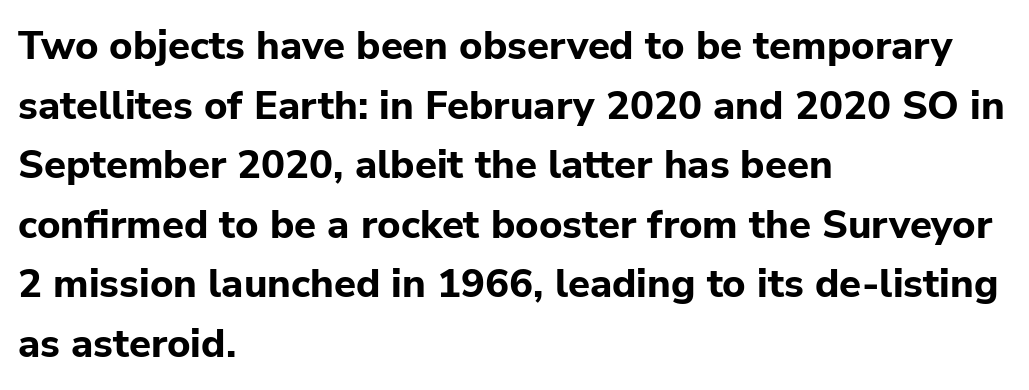
This sample uses a sans-serif face. Proportional: the letters do not fall into vertical columns. How would I describe the line gaps? Plain and ordinary. Rendered with straight, roman letterforms. Casual observation: everything's shoved over to the left.
